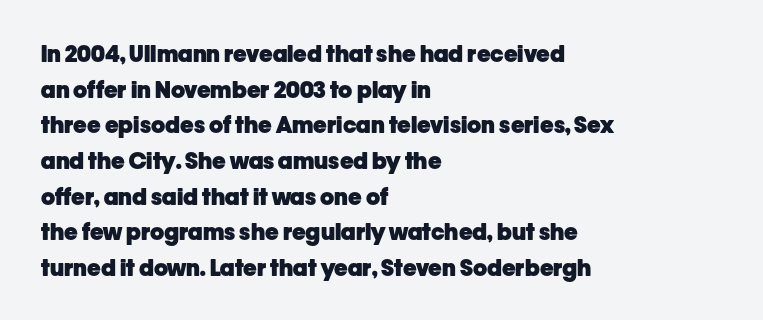
The image shows 23 px bold type, upright; set left-aligned, normal line spacing (1.55x), normal letter spacing, not underlined.
